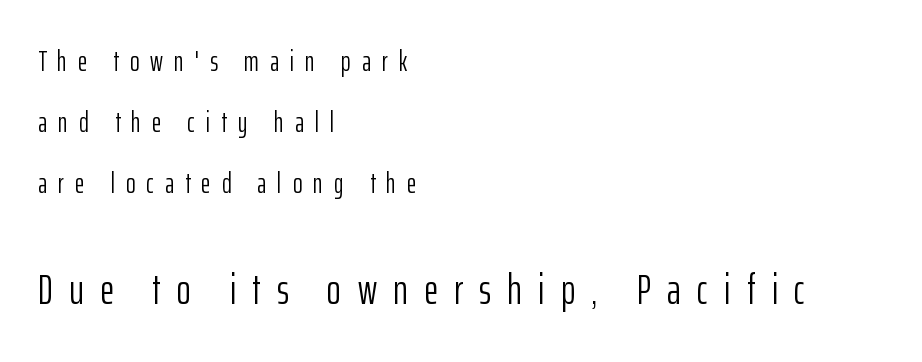
Serifs: no, the terminals of the letterforms are clean. This reads as an unemphasized weight, regular at the heaviest. Any mark beneath the type? The region is blank. These lines stack with their left ends in a neat column.
